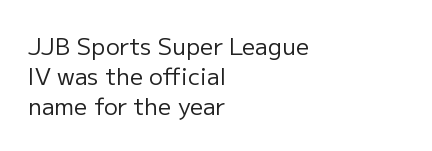
{"italic": "no", "bold": "no", "underline": "no", "align": "left", "line_spacing": "normal", "line_spacing_ratio": 1.31, "letter_spacing": "normal", "letter_spacing_em": 0.0, "glyph_px": 23}
